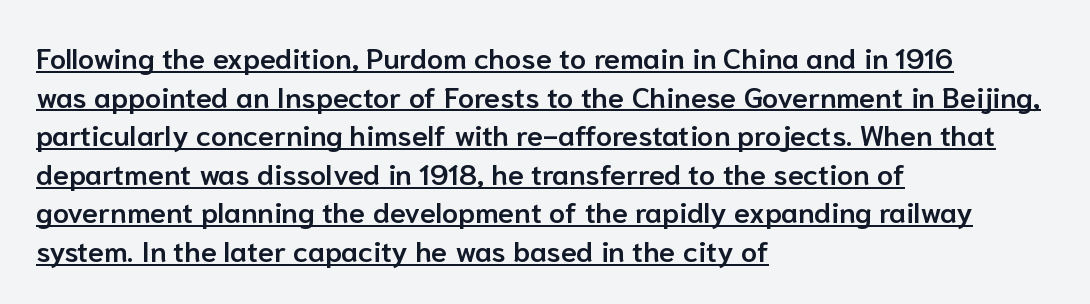
The image shows 29 px semibold sans-serif type, upright; set left-aligned, normal line spacing (1.33x), normal letter spacing, underlined; low stroke contrast and a medium x-height.
